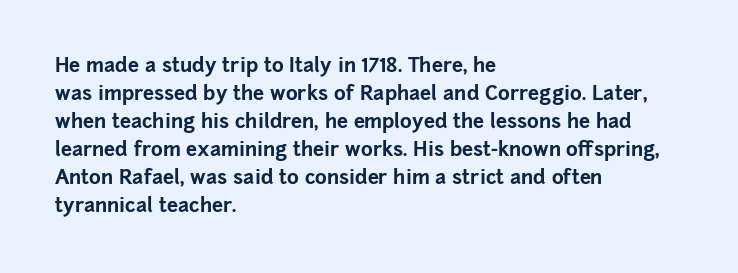
{"italic": "no", "bold": "yes", "underline": "no", "align": "left", "line_spacing": "normal", "line_spacing_ratio": 1.4, "letter_spacing": "normal", "letter_spacing_em": 0.0, "glyph_px": 20}
